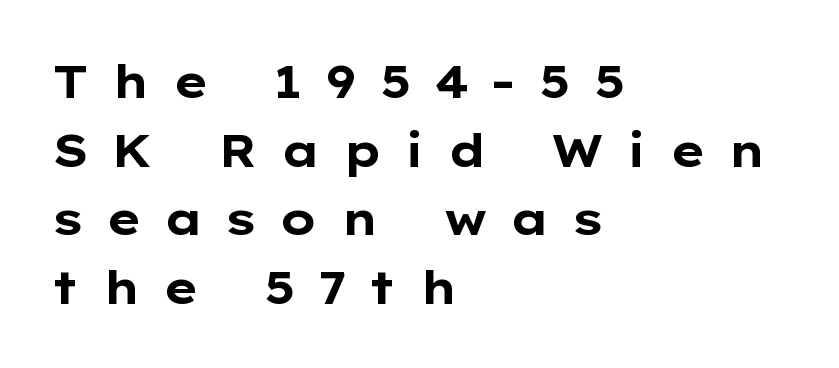
{"serif": "no", "italic": "no", "bold": "yes", "weight": "bold", "width": "wide", "stroke_contrast": "low", "x_height": "medium", "monospaced": "no", "underline": "no", "align": "left", "line_spacing": "normal", "line_spacing_ratio": 1.49, "letter_spacing": "wide", "letter_spacing_em": 0.48, "glyph_px": 46}
